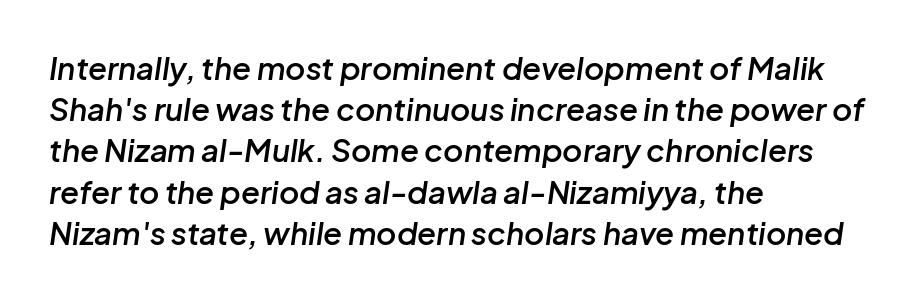
Looks like regular typesetting: each glyph gets only the width it needs. A semibold gives these letters moderate extra thickness, short of bold. This sample uses an oblique cut, with every glyph tilted off the vertical. Honestly, there is no underline to notice here at all. Standard letterfit; no display-style spreading of the glyphs. The lines sit at an ordinary, default distance from one another.
